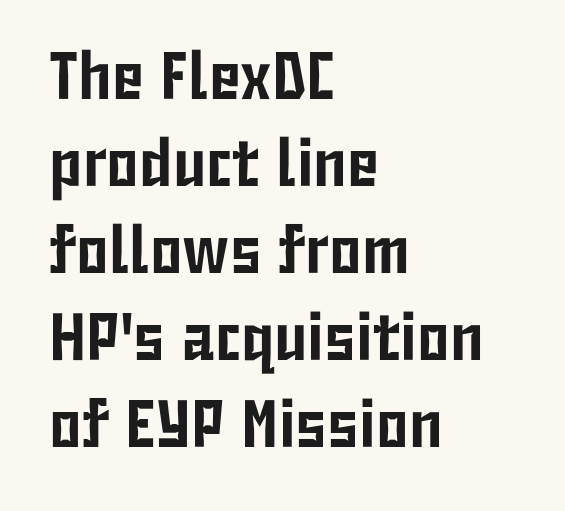
Q: Is the text italic (slanted)? A: No, it is upright.
Q: Is the typeface a serif or a sans-serif typeface? A: Sans-serif.
Q: Is the text underlined? A: No.
Q: How is the paragraph aligned? A: Left-aligned.
Q: Is the spacing between letters normal or unusually wide? A: Normal.
Q: Is the spacing between lines tight, normal or loose? A: Normal.
Q: Width (condensed, normal, or wide)? A: Condensed.
Q: Stroke contrast? A: Low.
Q: x-height? A: Medium.
Q: Monospaced? A: No.
